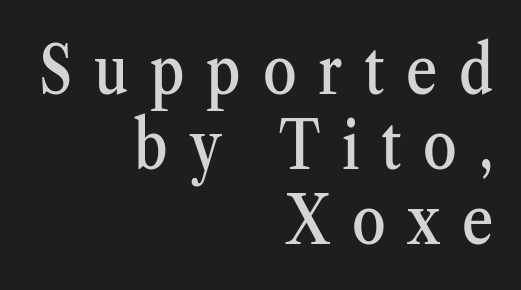
The image shows 68 px condensed serif type, upright; set right-aligned, tight line spacing (1.1x), unusually wide letter spacing (+0.32 em), not underlined; medium stroke contrast and a medium x-height.
